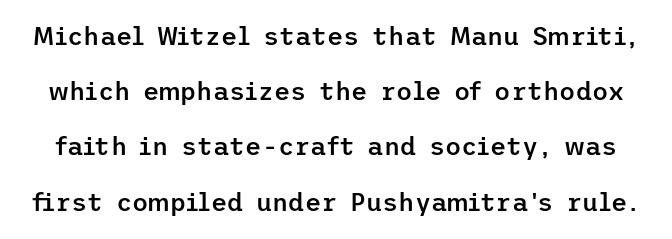
The image shows 25 px text type, upright; set loose line spacing (2.21x), normal letter spacing, not underlined.
